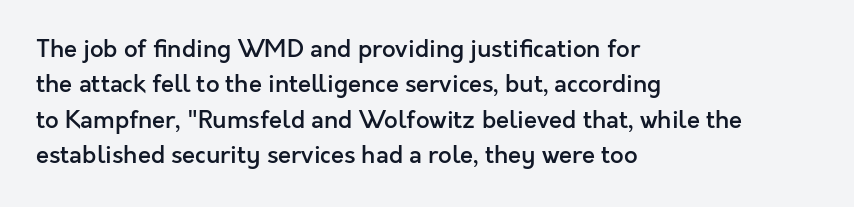
The image shows 24 px text type, upright; set left-aligned, normal line spacing (1.47x), normal letter spacing, not underlined.
